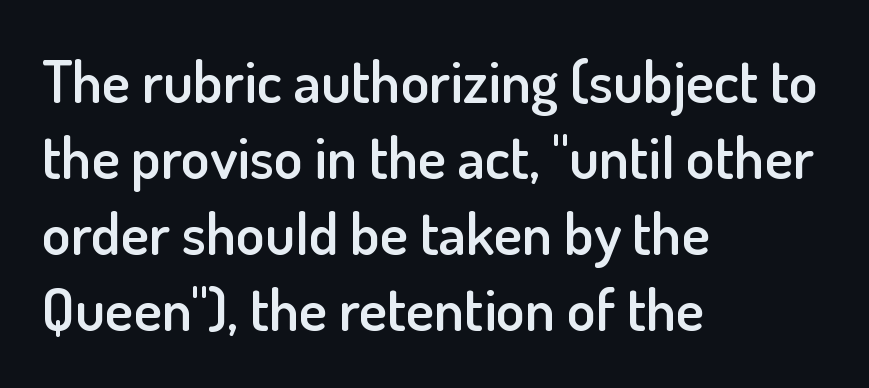
The rendering uses natural spacing where letterforms have individual widths. What's the leading like? Ordinary, nothing unusual. The string is rendered with underlining switched off. Layout note: lines flush left. This is the in-between weight designers call semibold or demi.
